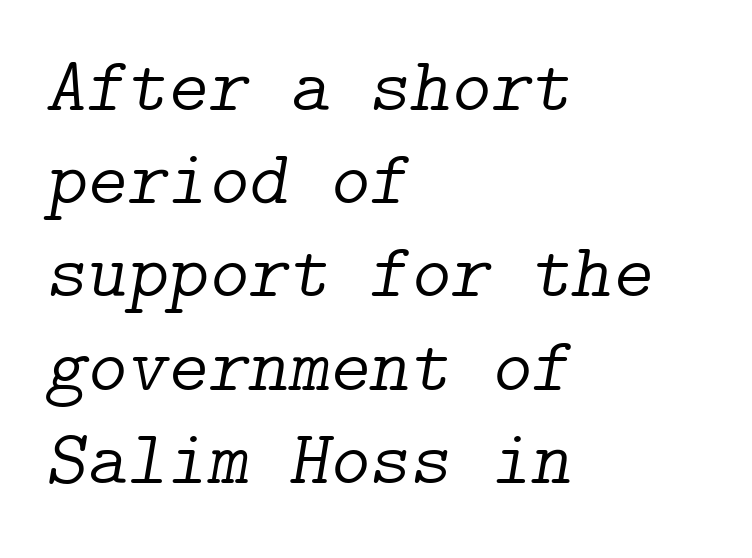
{"serif": "yes", "italic": "yes", "lean": "right", "slant_degrees": 9, "bold": "no", "weight": "light", "width": "normal", "stroke_contrast": "low", "x_height": "medium", "underline": "no", "align": "left", "line_spacing_ratio": 1.21, "letter_spacing": "normal", "letter_spacing_em": 0.0, "glyph_px": 77}
